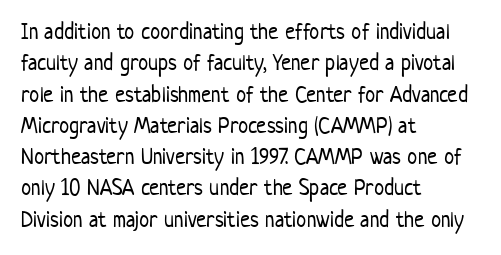
{"italic": "no", "bold": "no", "underline": "no", "align": "left", "line_spacing": "normal", "line_spacing_ratio": 1.36, "letter_spacing": "normal", "letter_spacing_em": 0.0, "glyph_px": 23}
